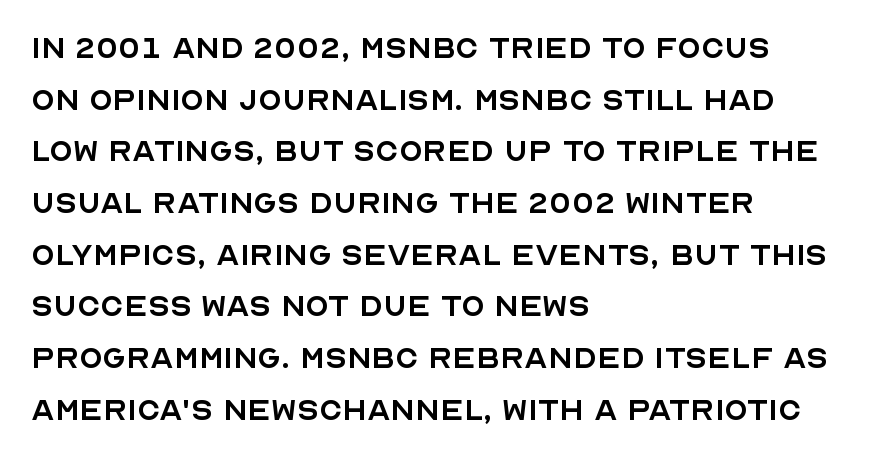
{"serif": "no", "italic": "no", "bold": "no", "weight": "regular", "width": "normal", "x_height": "large", "monospaced": "no", "underline": "no", "align": "left", "line_spacing": "normal", "line_spacing_ratio": 1.36, "letter_spacing": "normal", "letter_spacing_em": 0.0, "glyph_px": 38}
